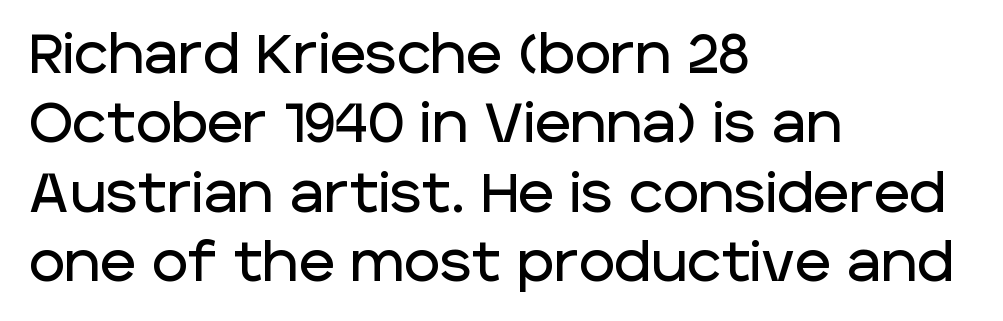
Q: Is the text italic (slanted)? A: No, it is upright.
Q: Is the typeface a serif or a sans-serif typeface? A: Sans-serif.
Q: Is the text underlined? A: No.
Q: How is the paragraph aligned? A: Left-aligned.
Q: Is the spacing between letters normal or unusually wide? A: Normal.
Q: Is the spacing between lines tight, normal or loose? A: Normal.
Q: Width (condensed, normal, or wide)? A: Normal.
Q: Stroke contrast? A: Low.
Q: x-height? A: Large.
Q: Monospaced? A: No.
